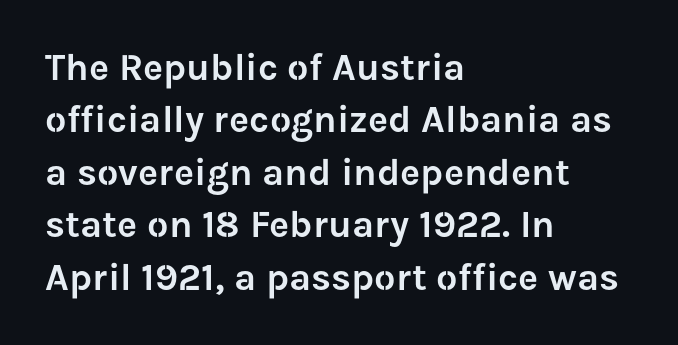
Q: Is the text italic (slanted)? A: No, it is upright.
Q: Is the typeface a serif or a sans-serif typeface? A: Sans-serif.
Q: Is the text underlined? A: No.
Q: How is the paragraph aligned? A: Left-aligned.
Q: Is the spacing between letters normal or unusually wide? A: Normal.
Q: Is the spacing between lines tight, normal or loose? A: Normal.
Q: Width (condensed, normal, or wide)? A: Normal.
Q: Stroke contrast? A: Low.
Q: x-height? A: Medium.
Q: Monospaced? A: No.
